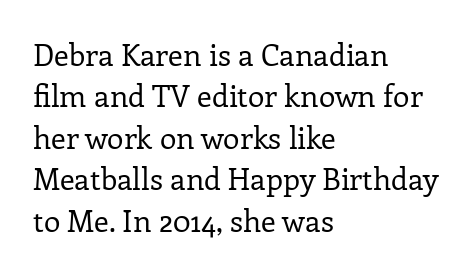
{"serif": "yes", "italic": "no", "bold": "no", "weight": "regular", "width": "normal", "stroke_contrast": "low", "x_height": "medium", "monospaced": "no", "underline": "no", "align": "left", "line_spacing": "normal", "line_spacing_ratio": 1.38, "letter_spacing": "normal", "letter_spacing_em": 0.0, "glyph_px": 30}
